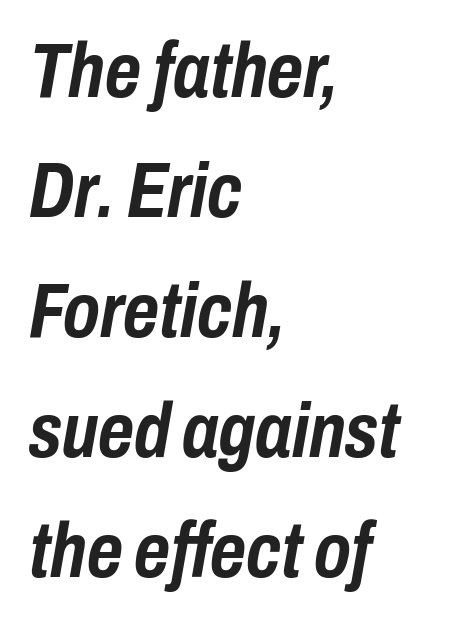
{"italic": "yes", "lean": "right", "slant_degrees": 10, "bold": "yes", "weight": "semibold", "width": "condensed", "stroke_contrast": "low", "x_height": "medium", "monospaced": "no", "underline": "no", "align": "left", "line_spacing": "normal", "line_spacing_ratio": 1.56, "letter_spacing": "normal", "letter_spacing_em": 0.0, "glyph_px": 77}
